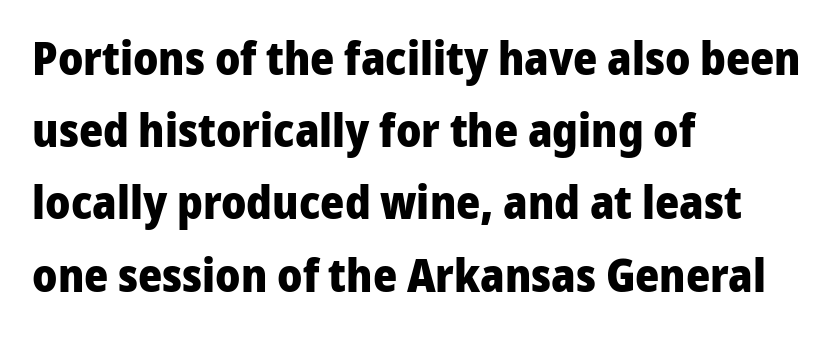
Q: Is the text bold? A: Yes.
Q: Is the text italic (slanted)? A: No, it is upright.
Q: Is the typeface a serif or a sans-serif typeface? A: Sans-serif.
Q: Is the text underlined? A: No.
Q: How is the paragraph aligned? A: Left-aligned.
Q: Is the spacing between letters normal or unusually wide? A: Normal.
Q: Is the spacing between lines tight, normal or loose? A: Normal.
Q: Width (condensed, normal, or wide)? A: Normal.
Q: Stroke contrast? A: Low.
Q: x-height? A: Medium.
Q: Monospaced? A: No.
